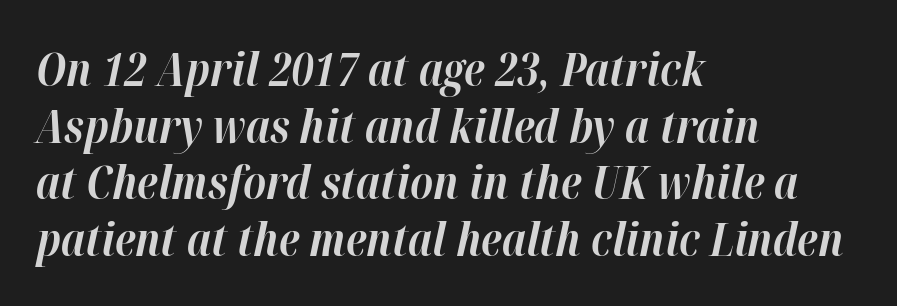
Q: Is the text bold? A: Yes.
Q: Is the text italic (slanted)? A: Yes, it leans right by about 12 degrees.
Q: Is the text underlined? A: No.
Q: How is the paragraph aligned? A: Left-aligned.
Q: Is the spacing between letters normal or unusually wide? A: Normal.
Q: Width (condensed, normal, or wide)? A: Normal.
Q: Stroke contrast? A: High.
Q: x-height? A: Medium.
Q: Monospaced? A: No.
